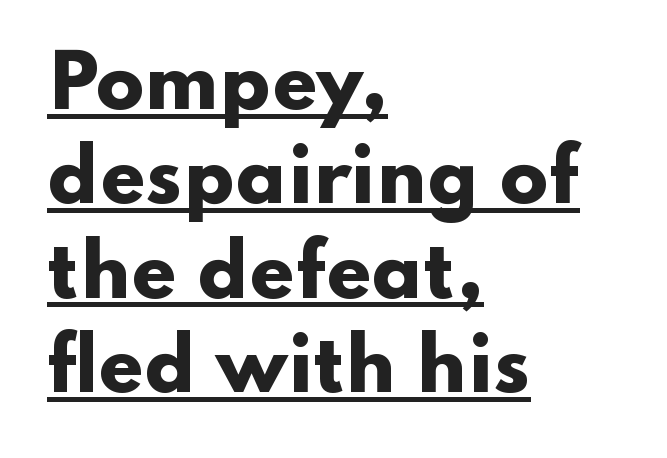
{"serif": "no", "italic": "no", "bold": "yes", "weight": "heavy", "width": "wide", "stroke_contrast": "low", "x_height": "small", "monospaced": "no", "underline": "yes", "align": "left", "line_spacing": "normal", "line_spacing_ratio": 1.31, "letter_spacing": "normal", "letter_spacing_em": 0.0, "glyph_px": 72}
